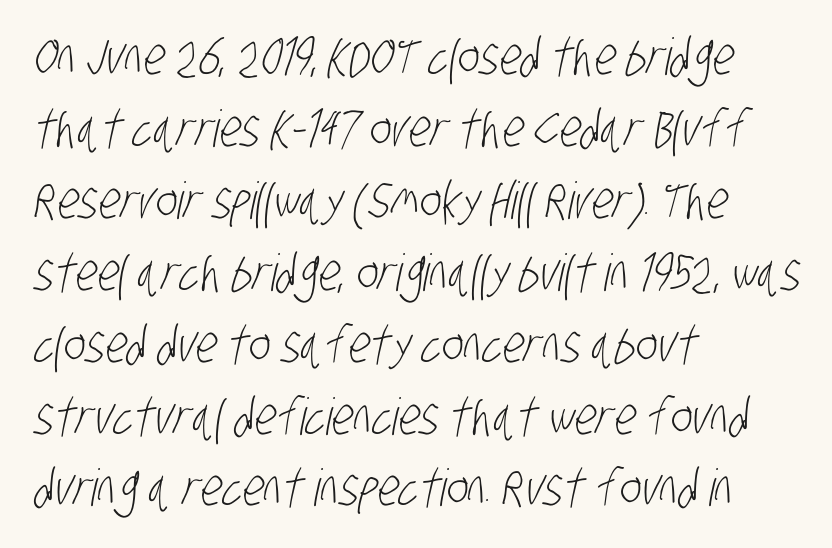
{"serif": "no", "bold": "no", "weight": "light", "width": "condensed", "stroke_contrast": "low", "x_height": "large", "monospaced": "no", "underline": "no", "align": "left", "line_spacing": "normal", "line_spacing_ratio": 1.41, "letter_spacing": "normal", "letter_spacing_em": 0.0, "glyph_px": 51}
